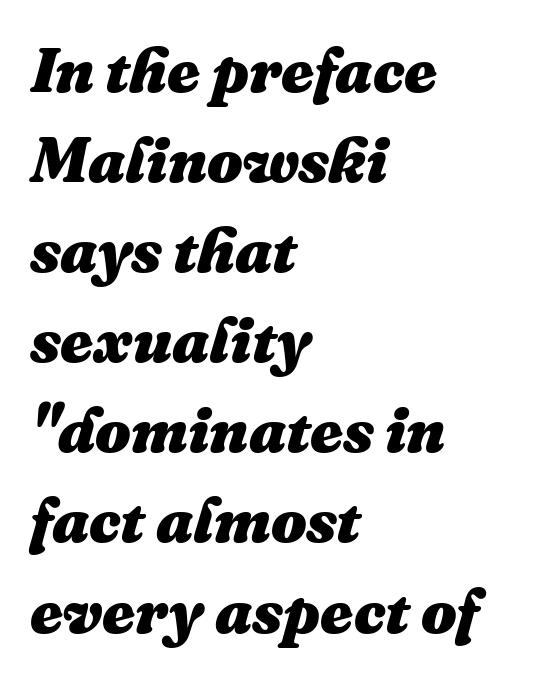
Q: Is the text bold? A: Yes.
Q: Is the text italic (slanted)? A: Yes, it leans right by about 16 degrees.
Q: Is the text underlined? A: No.
Q: How is the paragraph aligned? A: Left-aligned.
Q: Is the spacing between letters normal or unusually wide? A: Normal.
Q: Is the spacing between lines tight, normal or loose? A: Normal.
Q: Width (condensed, normal, or wide)? A: Normal.
Q: Stroke contrast? A: Medium.
Q: x-height? A: Medium.
Q: Monospaced? A: No.
